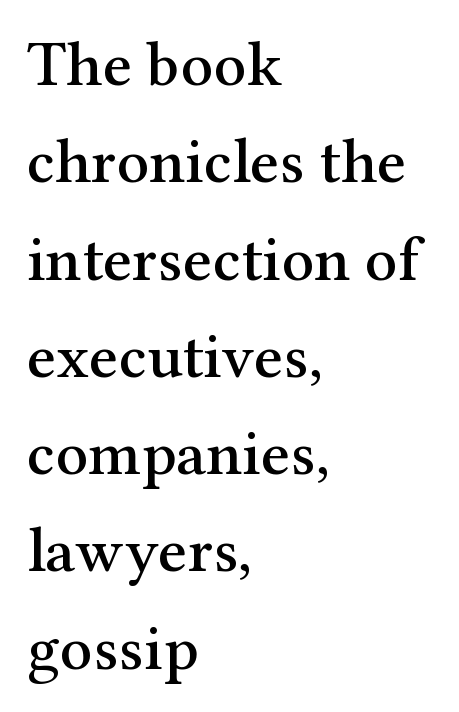
The image shows 64 px serif type, upright; set left-aligned, normal line spacing (1.52x), normal letter spacing, not underlined; medium stroke contrast and a medium x-height.
